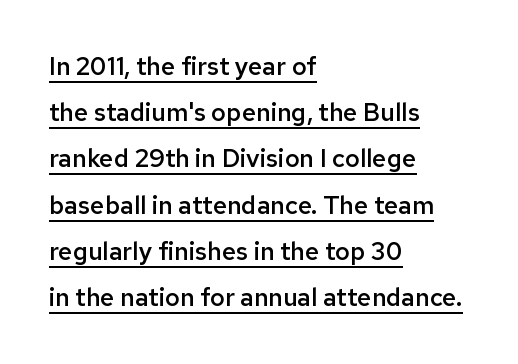
The image shows 25 px text type, upright; set left-aligned, line spacing 1.85x, normal letter spacing, underlined.
